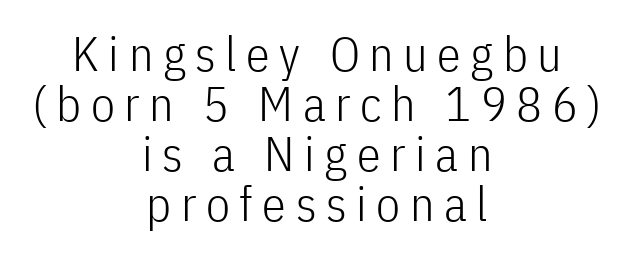
The image shows 48 px light, condensed sans-serif type, upright; set centered, tight line spacing (1.04x), unusually wide letter spacing (+0.2 em), not underlined; low stroke contrast and a medium x-height.
